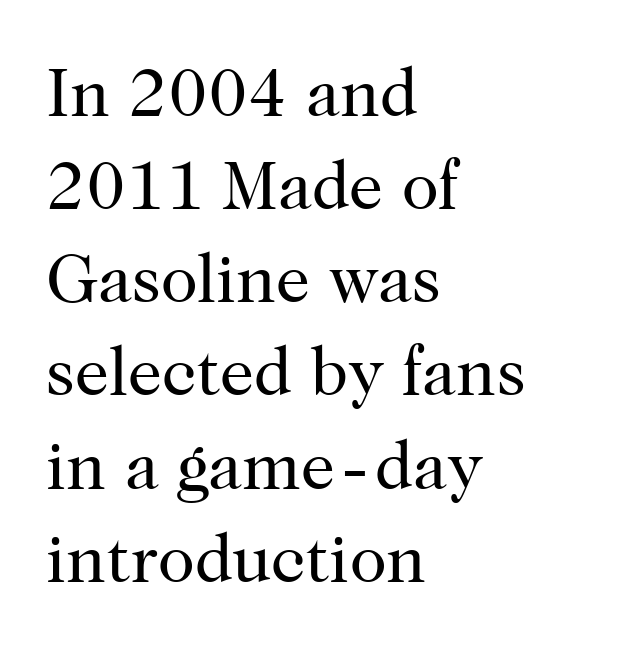
The image shows 68 px regular-weight serif type, upright; set left-aligned, normal line spacing (1.37x), normal letter spacing, not underlined; high stroke contrast and a medium x-height.
